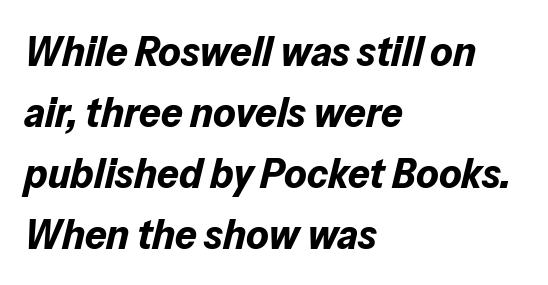
The image shows 43 px bold type, italic (leaning right); set left-aligned, normal line spacing (1.42x), normal letter spacing, not underlined; low stroke contrast and a medium x-height.
